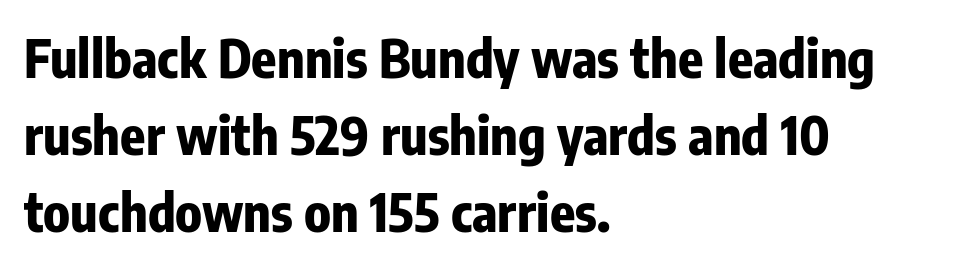
The image shows 52 px bold, condensed sans-serif type, upright; set left-aligned, normal line spacing (1.48x), normal letter spacing, not underlined; low stroke contrast and a medium x-height.
